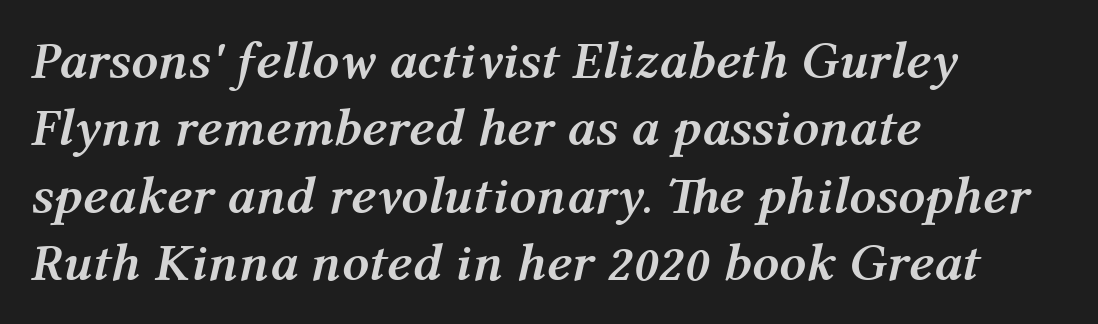
{"italic": "yes", "lean": "right", "slant_degrees": 12, "bold": "yes", "weight": "semibold", "width": "normal", "stroke_contrast": "medium", "x_height": "medium", "monospaced": "no", "underline": "no", "align": "left", "line_spacing": "normal", "line_spacing_ratio": 1.27, "letter_spacing": "normal", "letter_spacing_em": 0.0, "glyph_px": 53}
